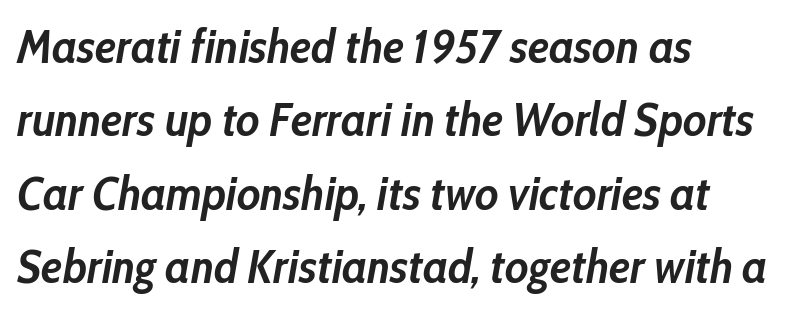
The image shows 47 px semibold, condensed type, italic (leaning right); set left-aligned, normal line spacing (1.56x), normal letter spacing, not underlined; low stroke contrast and a medium x-height.
